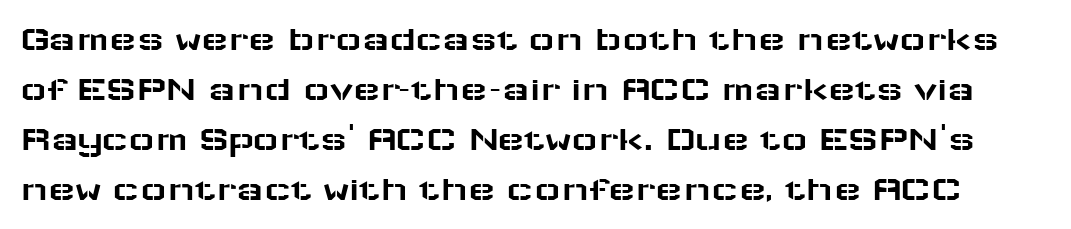
{"serif": "no", "italic": "no", "width": "wide", "stroke_contrast": "low", "x_height": "medium", "monospaced": "no", "underline": "no", "line_spacing": "normal", "line_spacing_ratio": 1.39, "letter_spacing": "normal", "letter_spacing_em": 0.0, "glyph_px": 36}
